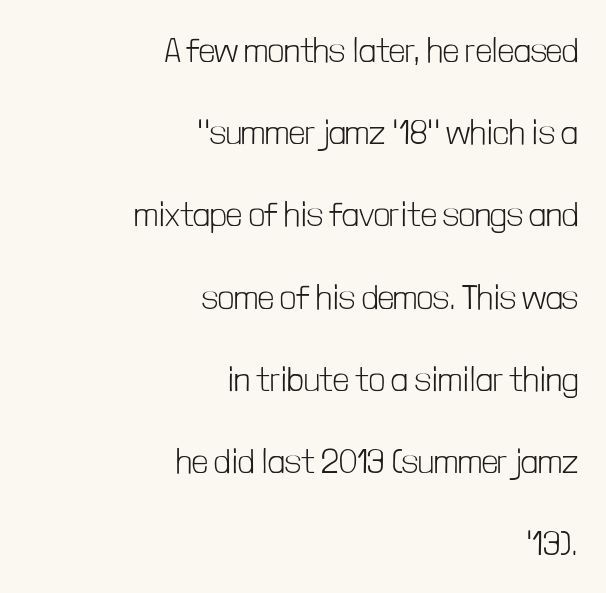
The image shows 35 px light, condensed sans-serif type, upright; set right-aligned, loose line spacing (2.35x), normal letter spacing, not underlined; low stroke contrast and a medium x-height.
